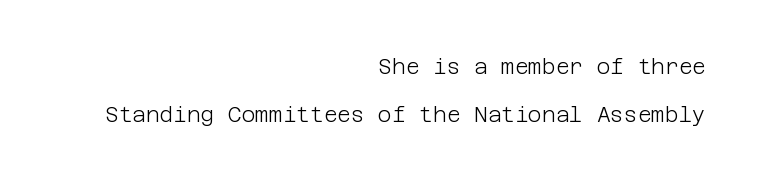
Rule under the text: the space is simply empty. Compared with typical paragraphs, the rows here are farther apart. One-word summary of the alignment: right. The typography opts for an upright posture over an oblique one.
